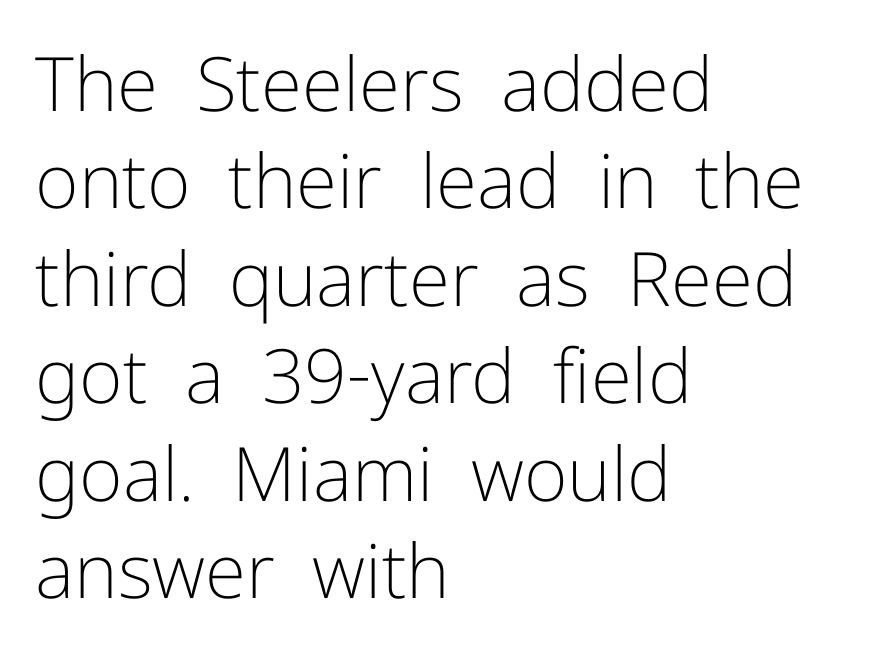
The image shows 75 px light sans-serif type, upright; set left-aligned, normal line spacing (1.3x), normal letter spacing, not underlined; low stroke contrast and a medium x-height.
